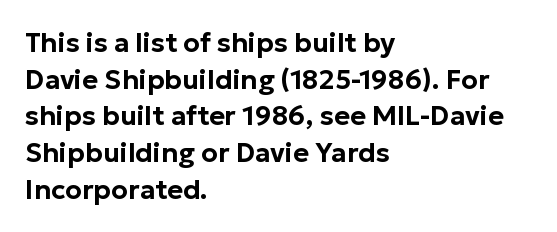
Q: Is the text italic (slanted)? A: No, it is upright.
Q: Is the text underlined? A: No.
Q: How is the paragraph aligned? A: Left-aligned.
Q: Is the spacing between letters normal or unusually wide? A: Normal.
Q: Is the spacing between lines tight, normal or loose? A: Normal.
